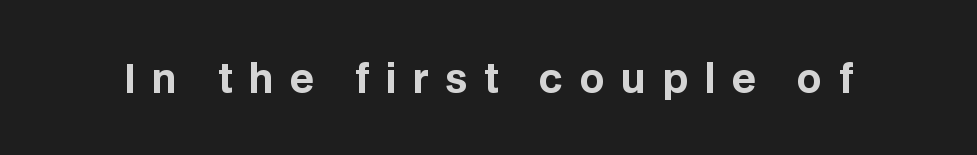
{"serif": "no", "italic": "no", "bold": "yes", "weight": "bold", "width": "normal", "stroke_contrast": "low", "x_height": "large", "monospaced": "no", "underline": "no", "letter_spacing": "wide", "letter_spacing_em": 0.42, "glyph_px": 39}
